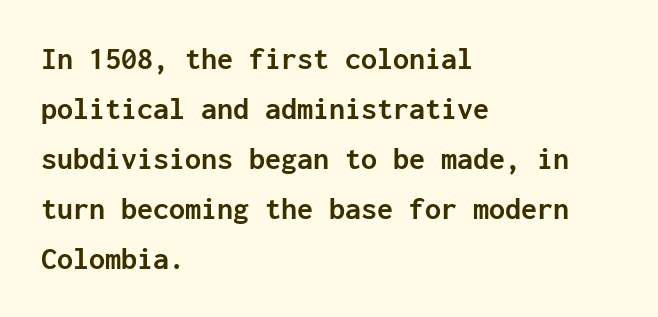
Q: Is the text bold? A: Yes.
Q: Is the text italic (slanted)? A: No, it is upright.
Q: Is the typeface a serif or a sans-serif typeface? A: Sans-serif.
Q: Is the text underlined? A: No.
Q: How is the paragraph aligned? A: Left-aligned.
Q: Is the spacing between letters normal or unusually wide? A: Normal.
Q: Is the spacing between lines tight, normal or loose? A: Normal.
Q: Width (condensed, normal, or wide)? A: Normal.
Q: Stroke contrast? A: Low.
Q: x-height? A: Medium.
Q: Monospaced? A: Yes.
